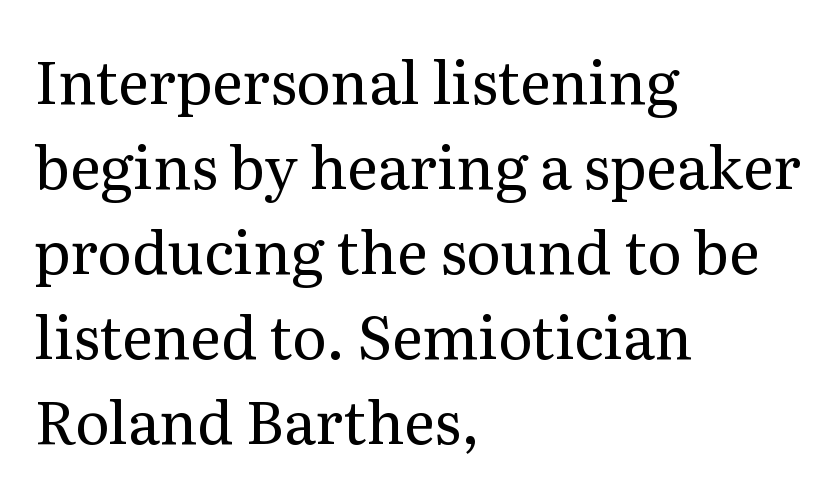
Q: Is the text bold? A: No.
Q: Is the text italic (slanted)? A: No, it is upright.
Q: Is the typeface a serif or a sans-serif typeface? A: Serif.
Q: Is the text underlined? A: No.
Q: How is the paragraph aligned? A: Left-aligned.
Q: Is the spacing between letters normal or unusually wide? A: Normal.
Q: Is the spacing between lines tight, normal or loose? A: Normal.
Q: Width (condensed, normal, or wide)? A: Normal.
Q: Stroke contrast? A: Medium.
Q: x-height? A: Medium.
Q: Monospaced? A: No.
